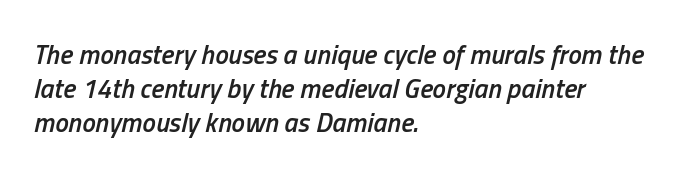
The image shows 27 px text type, italic (leaning right); set left-aligned, normal line spacing (1.26x), normal letter spacing, not underlined.
